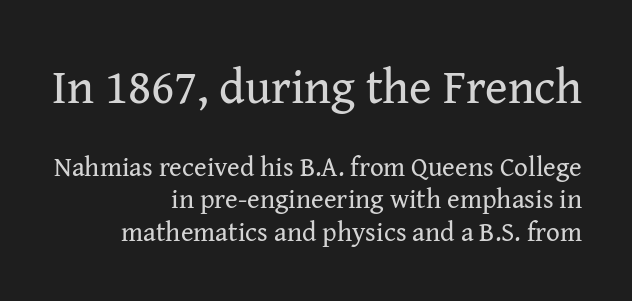
{"serif": "yes", "italic": "no", "bold": "no", "weight": "regular", "width": "normal", "stroke_contrast": "medium", "x_height": "medium", "monospaced": "no", "underline": "no", "align": "right", "line_spacing_ratio": 1.2, "letter_spacing": "normal", "letter_spacing_em": 0.0, "larger_block": "first", "size_ratio": 1.78, "glyph_px": 48}
